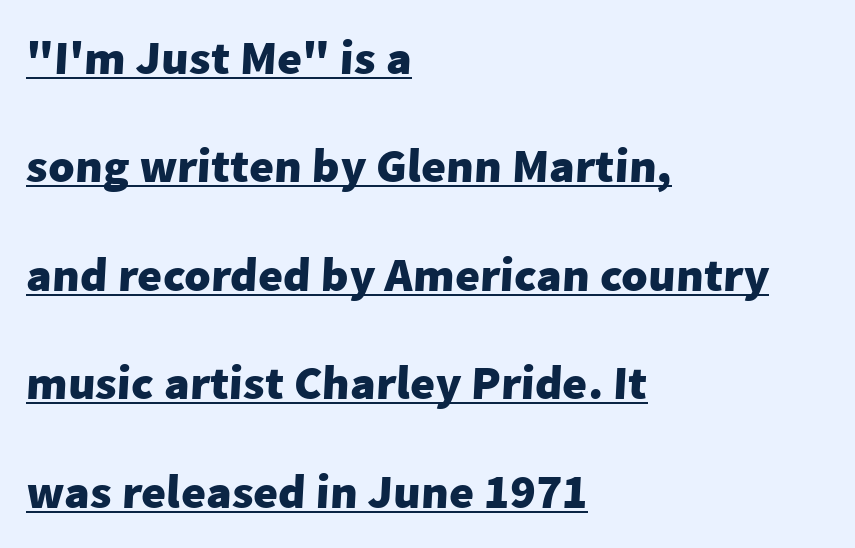
Q: Is the text bold? A: Yes.
Q: Is the typeface a serif or a sans-serif typeface? A: Sans-serif.
Q: Is the text underlined? A: Yes.
Q: How is the paragraph aligned? A: Left-aligned.
Q: Is the spacing between letters normal or unusually wide? A: Normal.
Q: Is the spacing between lines tight, normal or loose? A: Loose.
Q: Width (condensed, normal, or wide)? A: Normal.
Q: Stroke contrast? A: Low.
Q: x-height? A: Medium.
Q: Monospaced? A: No.
